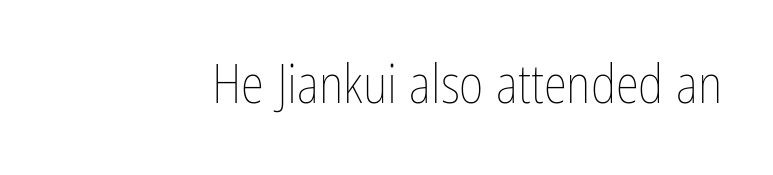
Q: Is the text bold? A: No.
Q: Is the text italic (slanted)? A: No, it is upright.
Q: Is the text underlined? A: No.
Q: Is the spacing between letters normal or unusually wide? A: Normal.
Q: Width (condensed, normal, or wide)? A: Condensed.
Q: Stroke contrast? A: Low.
Q: x-height? A: Medium.
Q: Monospaced? A: No.
